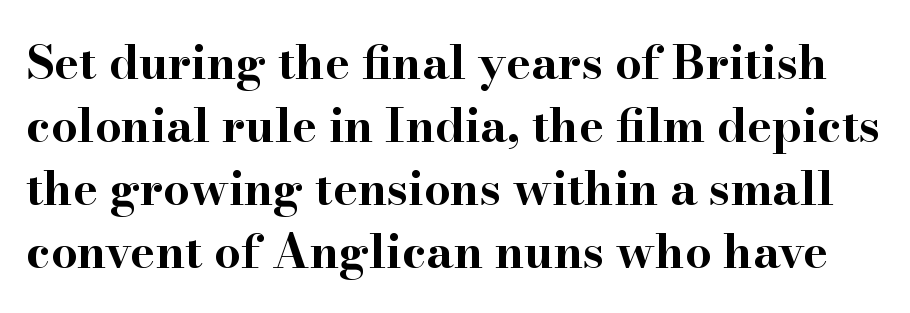
{"serif": "yes", "italic": "no", "bold": "yes", "weight": "bold", "width": "wide", "stroke_contrast": "high", "x_height": "small", "monospaced": "no", "underline": "no", "line_spacing": "normal", "line_spacing_ratio": 1.34, "letter_spacing": "normal", "letter_spacing_em": 0.0, "glyph_px": 47}
